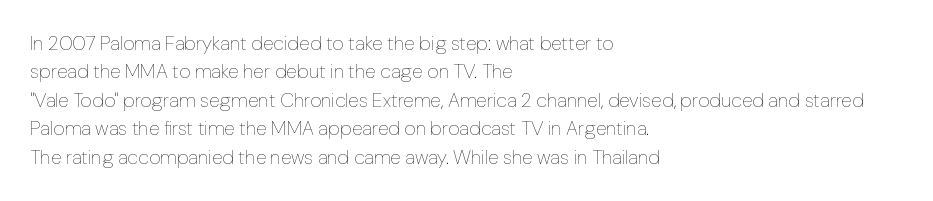
Q: Is the text bold? A: No.
Q: Is the text italic (slanted)? A: No, it is upright.
Q: Is the text underlined? A: No.
Q: How is the paragraph aligned? A: Left-aligned.
Q: Is the spacing between letters normal or unusually wide? A: Normal.
Q: Is the spacing between lines tight, normal or loose? A: Normal.
